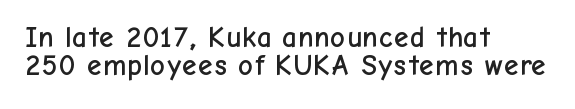
The image shows 29 px sans-serif type, upright; set left-aligned, tight line spacing (0.97x), normal letter spacing, not underlined; low stroke contrast and a medium x-height.
